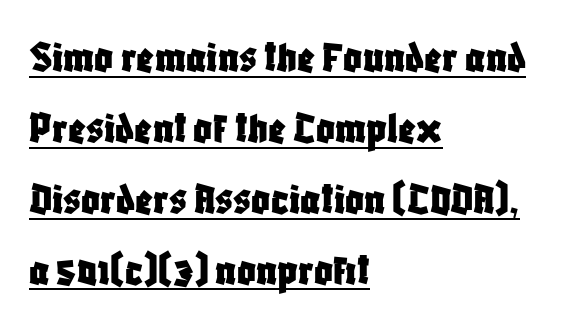
The image shows 46 px condensed sans-serif type, upright; set left-aligned, normal line spacing (1.54x), normal letter spacing, underlined; low stroke contrast and a large x-height.
